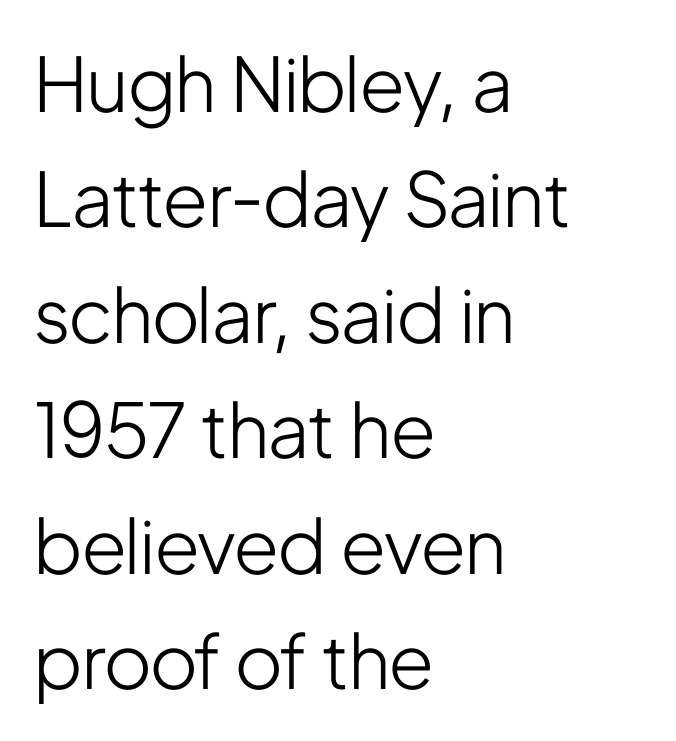
Q: Is the text bold? A: No.
Q: Is the text italic (slanted)? A: No, it is upright.
Q: Is the typeface a serif or a sans-serif typeface? A: Sans-serif.
Q: Is the text underlined? A: No.
Q: How is the paragraph aligned? A: Left-aligned.
Q: Is the spacing between letters normal or unusually wide? A: Normal.
Q: Is the spacing between lines tight, normal or loose? A: Normal.
Q: Width (condensed, normal, or wide)? A: Condensed.
Q: Stroke contrast? A: Low.
Q: x-height? A: Medium.
Q: Monospaced? A: No.
